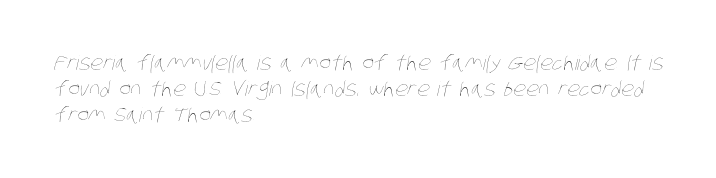
The image shows 20 px text type; set left-aligned, normal line spacing (1.29x), normal letter spacing, not underlined.
